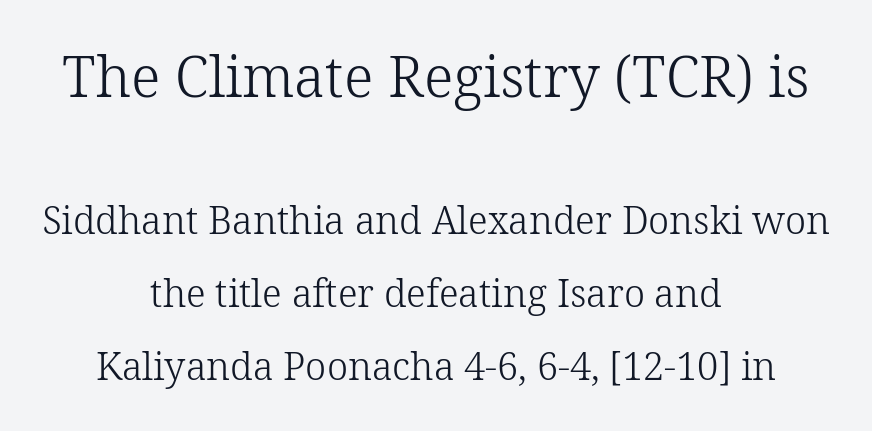
Spacing verdict: proportional, widths tailored to each character. Compared with a flush-left layout, this one balances lines on the center instead. Letterform terminals end in serifs throughout the passage. No extra ink here — the face is not bold. Bare-footed words on every line. Large over small — that's the arrangement of the two blocks here.
